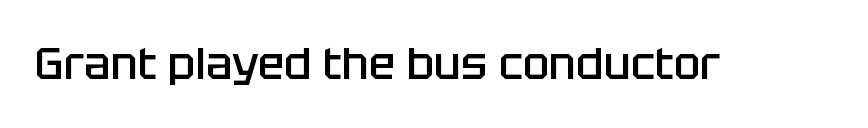
Rule under the text: the space is simply empty. This is the in-between weight designers call semibold or demi. Each letter keeps its own natural width here, so spacing adapts to shape. These lines are composed in type without serifs.
